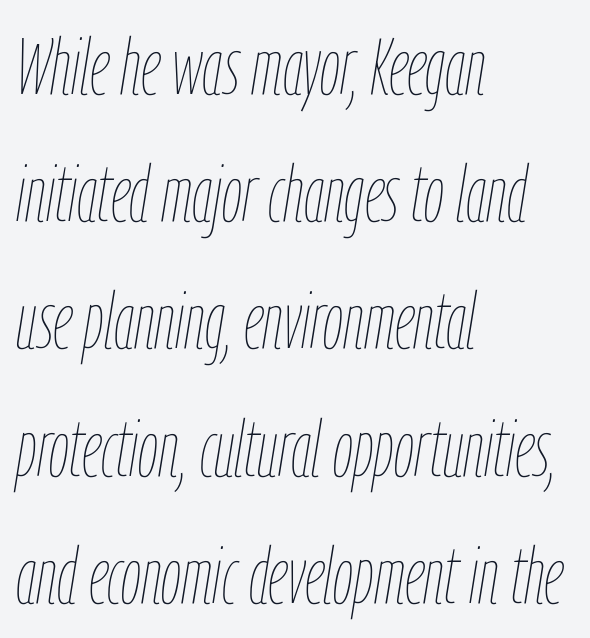
{"italic": "yes", "lean": "right", "slant_degrees": 9, "bold": "no", "weight": "thin", "width": "condensed", "stroke_contrast": "low", "x_height": "medium", "monospaced": "no", "underline": "no", "align": "left", "line_spacing": "normal", "line_spacing_ratio": 1.59, "letter_spacing": "normal", "letter_spacing_em": 0.0, "glyph_px": 80}
